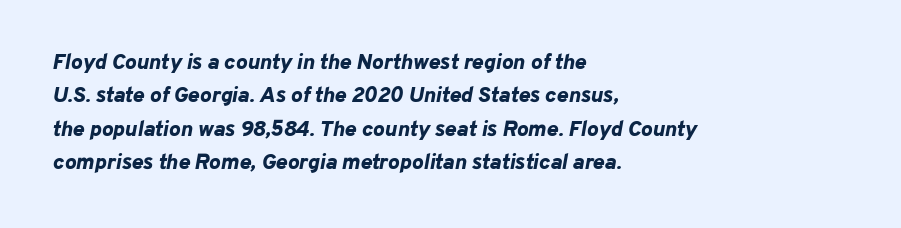
Q: Is the text bold? A: Yes.
Q: Is the text italic (slanted)? A: Yes, it leans right by about 10 degrees.
Q: Is the text underlined? A: No.
Q: How is the paragraph aligned? A: Left-aligned.
Q: Is the spacing between letters normal or unusually wide? A: Normal.
Q: Is the spacing between lines tight, normal or loose? A: Normal.
